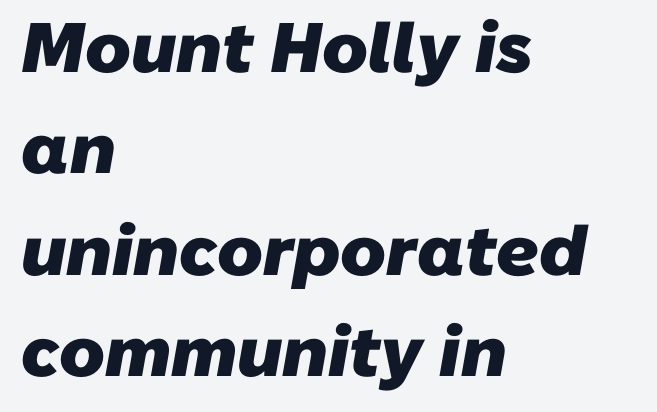
{"serif": "no", "bold": "yes", "weight": "heavy", "width": "normal", "stroke_contrast": "low", "x_height": "medium", "monospaced": "no", "underline": "no", "align": "left", "line_spacing": "normal", "line_spacing_ratio": 1.45, "letter_spacing": "normal", "letter_spacing_em": 0.0, "glyph_px": 70}
